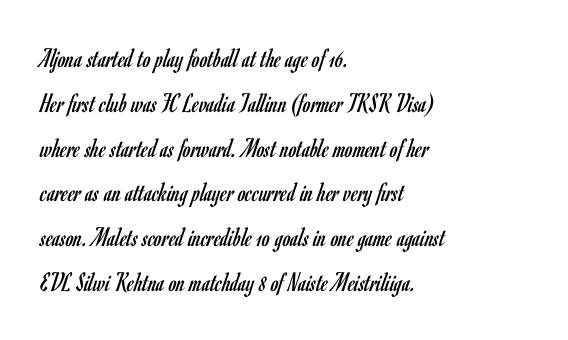
The type family on display is of the sans-serif kind. Reading down the column, the eye jumps a familiar distance to each next line. Nothing unusual about the tracking: characters are spaced as the font intends. Looks like regular typesetting: each glyph gets only the width it needs.
